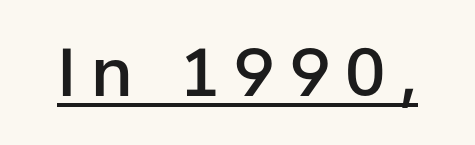
Q: Is the text bold? A: Semi-bold.
Q: Is the text italic (slanted)? A: No, it is upright.
Q: Is the typeface a serif or a sans-serif typeface? A: Sans-serif.
Q: Is the text underlined? A: Yes.
Q: Is the spacing between letters normal or unusually wide? A: Unusually wide.
Q: Width (condensed, normal, or wide)? A: Normal.
Q: Stroke contrast? A: Low.
Q: x-height? A: Medium.
Q: Monospaced? A: No.
